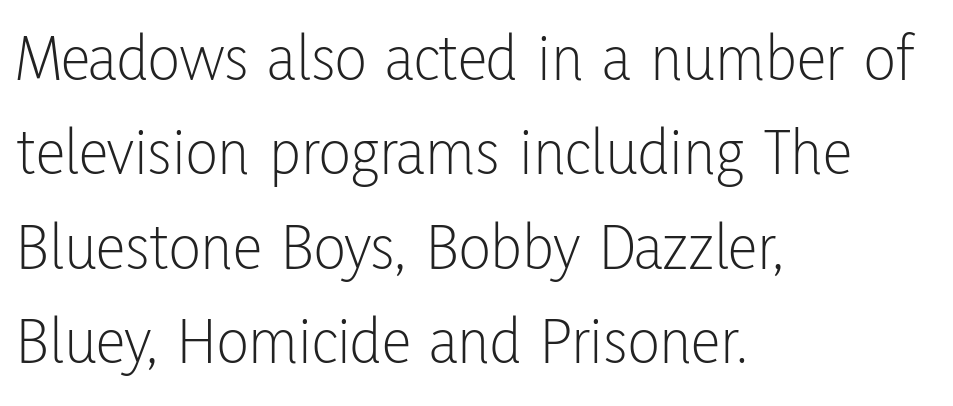
The characters are drawn with everyday or finer stroke widths. These lines sit exactly where default settings would place them. The rendering shows plain stroke endings on the letterforms — a sans-serif design. Posture: vertical. A typesetter would call this proportional, since set widths differ per character.
